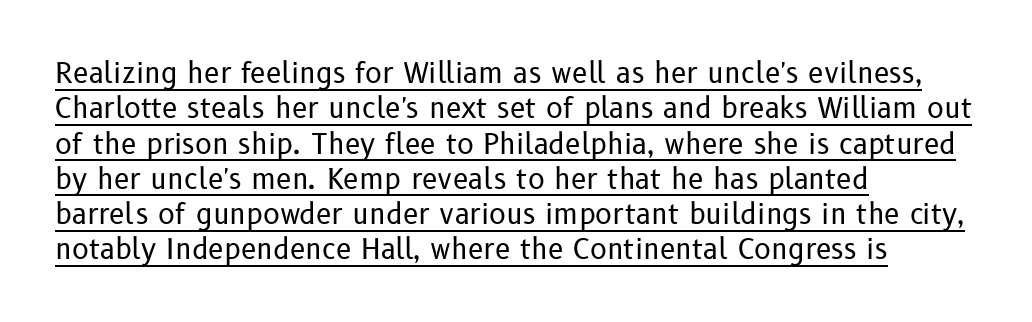
{"serif": "no", "italic": "no", "bold": "no", "weight": "regular", "width": "normal", "stroke_contrast": "low", "x_height": "medium", "monospaced": "no", "underline": "yes", "align": "left", "line_spacing": "normal", "line_spacing_ratio": 1.26, "letter_spacing": "normal", "letter_spacing_em": 0.0, "glyph_px": 28}
